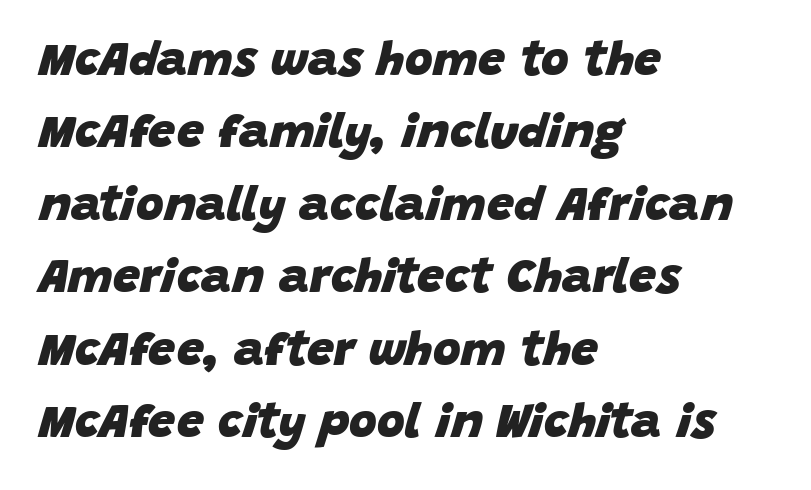
{"italic": "yes", "lean": "right", "slant_degrees": 15, "bold": "yes", "weight": "heavy", "width": "normal", "stroke_contrast": "low", "x_height": "large", "monospaced": "no", "underline": "no", "align": "left", "line_spacing": "normal", "line_spacing_ratio": 1.51, "letter_spacing": "normal", "letter_spacing_em": 0.0, "glyph_px": 48}
